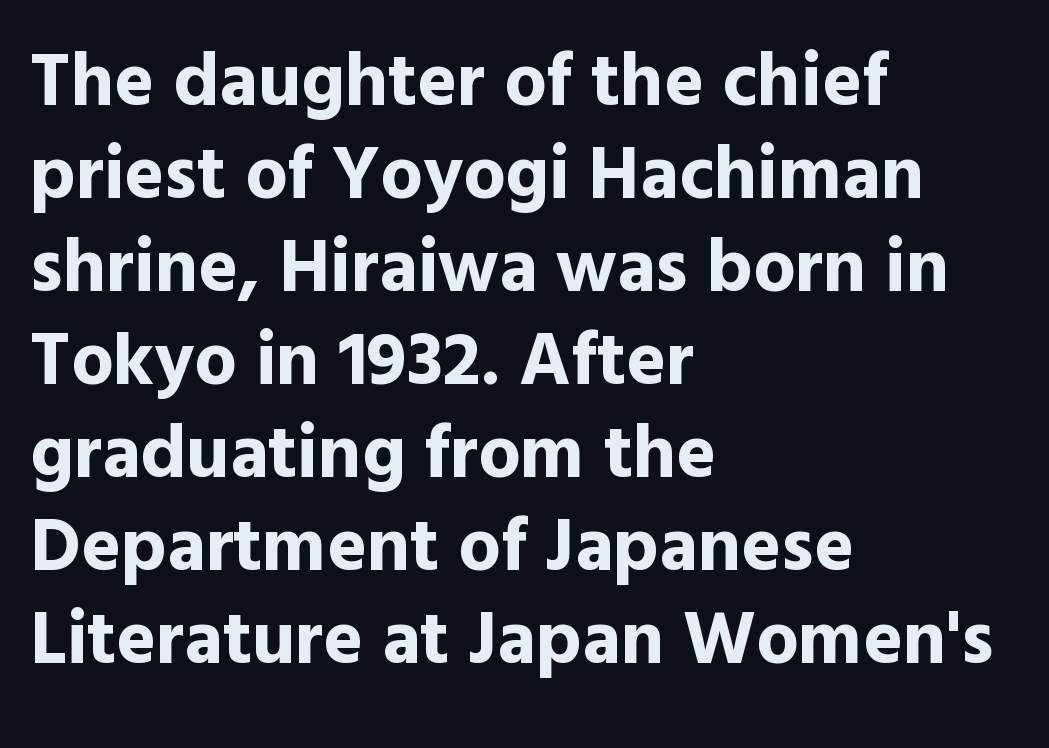
Q: Is the text bold? A: Yes.
Q: Is the text italic (slanted)? A: No, it is upright.
Q: Is the typeface a serif or a sans-serif typeface? A: Sans-serif.
Q: Is the text underlined? A: No.
Q: How is the paragraph aligned? A: Left-aligned.
Q: Is the spacing between letters normal or unusually wide? A: Normal.
Q: Width (condensed, normal, or wide)? A: Normal.
Q: x-height? A: Medium.
Q: Monospaced? A: No.
